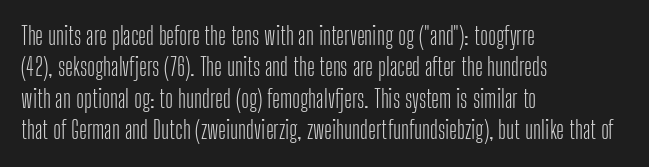
{"italic": "no", "bold": "no", "underline": "no", "align": "left", "line_spacing": "normal", "line_spacing_ratio": 1.31, "letter_spacing": "normal", "letter_spacing_em": 0.0, "glyph_px": 24}
